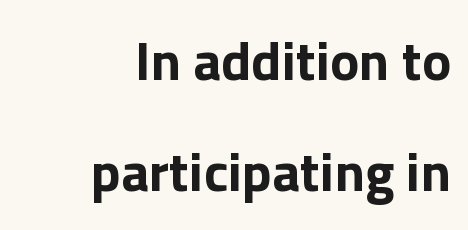
The image shows 55 px bold sans-serif type, upright; set right-aligned, loose line spacing (2.01x), normal letter spacing, not underlined; a medium x-height.
